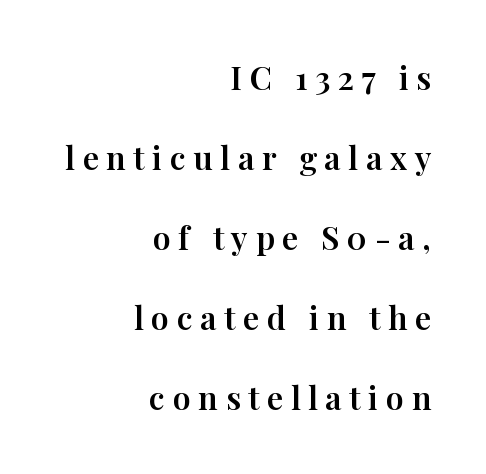
The image shows 32 px serif type, upright; set right-aligned, loose line spacing (2.5x), unusually wide letter spacing (+0.24 em), not underlined; high stroke contrast and a medium x-height.
